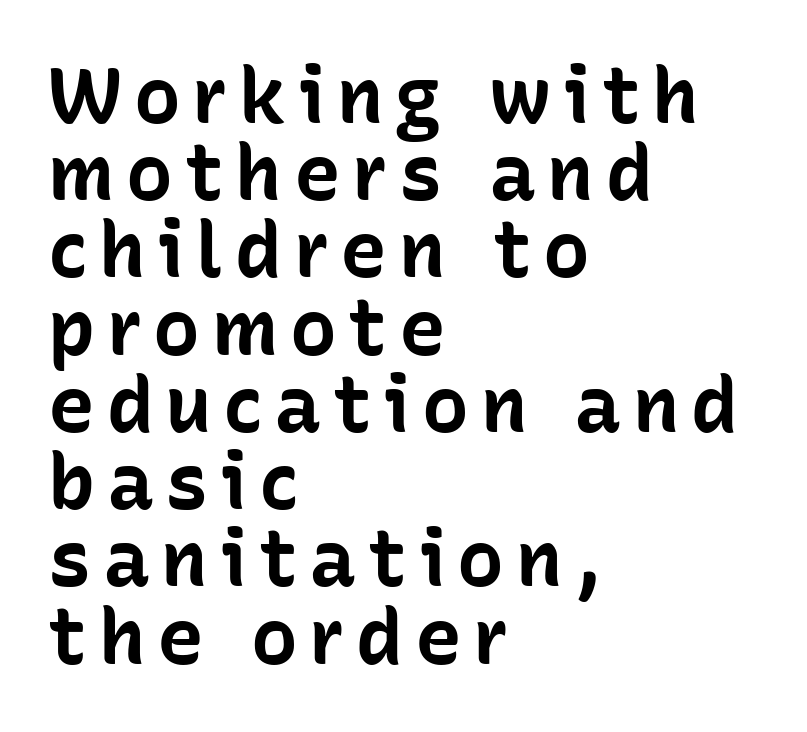
The leading is snug, giving the passage a crowded texture. Underline: absent. This sample has the flowing, uneven cadence of proportional lettering. In CSS terms this would be text-align: left.
